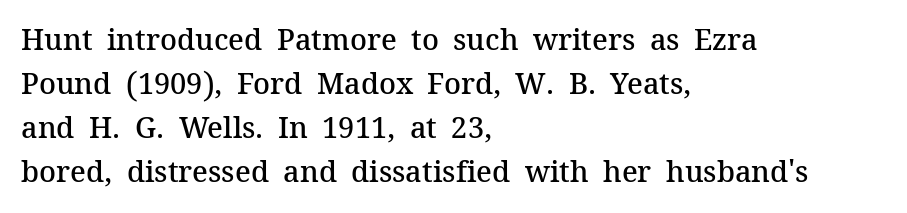
Q: Is the text bold? A: Semi-bold.
Q: Is the text italic (slanted)? A: No, it is upright.
Q: Is the typeface a serif or a sans-serif typeface? A: Serif.
Q: Is the text underlined? A: No.
Q: How is the paragraph aligned? A: Left-aligned.
Q: Is the spacing between letters normal or unusually wide? A: Normal.
Q: Is the spacing between lines tight, normal or loose? A: Normal.
Q: Width (condensed, normal, or wide)? A: Normal.
Q: Stroke contrast? A: Medium.
Q: x-height? A: Medium.
Q: Monospaced? A: No.
